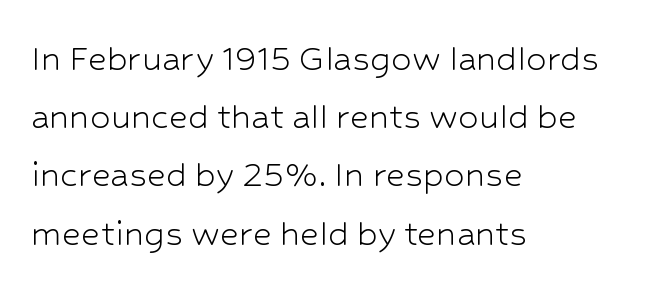
These glyphs show unthickened strokes, regular width or finer. Standard letterfit; no display-style spreading of the glyphs. Is there much room between lines? A standard amount, neither cramped nor airy. Line beginnings align vertically; line endings do not. The passage shown is not underscored anywhere.
